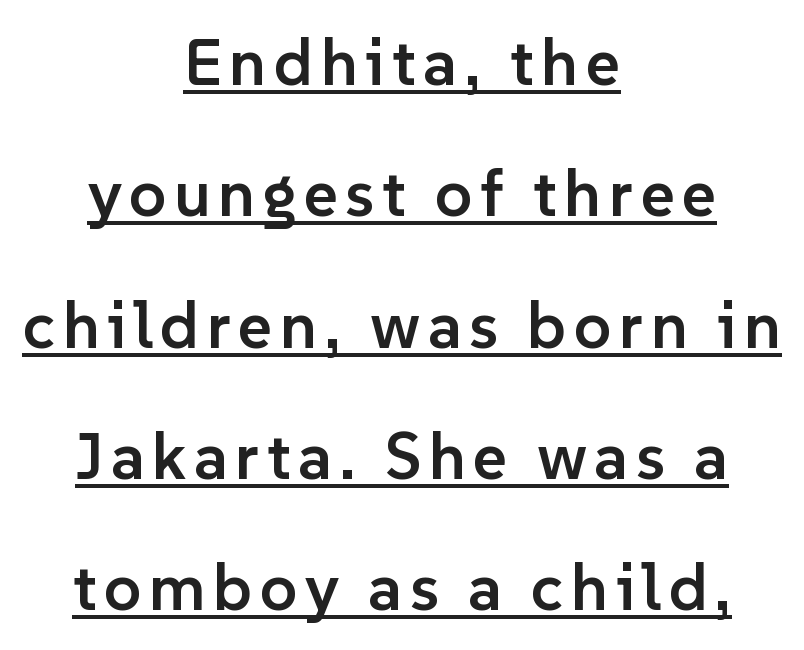
Has an underline been added? It has. Its strokes are somewhat broadened, the hallmark of semibold type. Quick note: interline space is abundant. Nope, not italic — everything's standing straight. The face used here is proportionally spaced, like ordinary book or web type.
